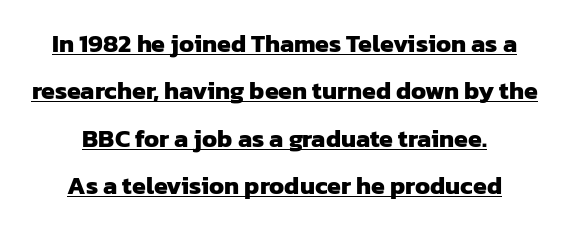
Q: Is the text bold? A: Yes.
Q: Is the text underlined? A: Yes.
Q: How is the paragraph aligned? A: Centered.
Q: Is the spacing between letters normal or unusually wide? A: Normal.
Q: Is the spacing between lines tight, normal or loose? A: Loose.
